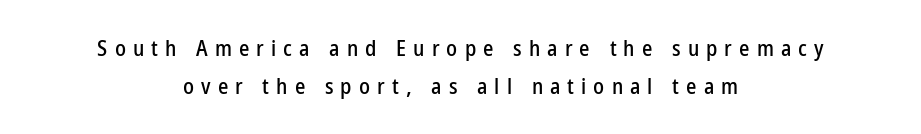
{"italic": "no", "underline": "no", "align": "center", "line_spacing_ratio": 1.73, "letter_spacing": "wide", "letter_spacing_em": 0.32, "glyph_px": 22}
